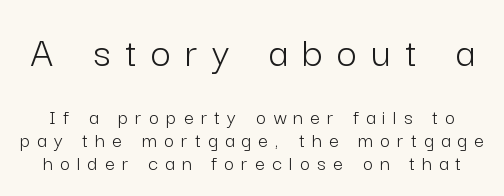
The image shows 44 px light sans-serif type, upright; set tight line spacing (1.04x), unusually wide letter spacing (+0.33 em), not underlined; the first (top) block is 2.0x larger; low stroke contrast and a medium x-height.
